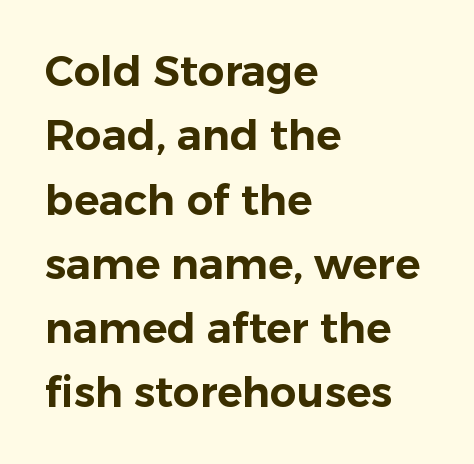
The image shows 42 px sans-serif type, upright; set left-aligned, normal line spacing (1.53x), normal letter spacing, not underlined; low stroke contrast and a medium x-height.
